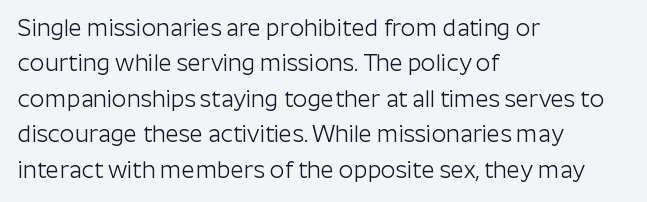
The image shows 23 px text type, upright; set left-aligned, normal line spacing (1.54x), normal letter spacing, not underlined.
